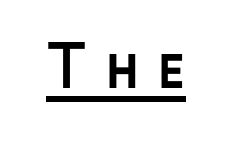
Serifs: no, the terminals of the letterforms are clean. You could not count columns in this text — the font is proportionally spaced. The rendered words wear a rule along their underside. Each glyph is drawn with heavy, bold strokes. In terms of posture, this sample is upright. The face used here is rendered with a markedly widened letterfit.
